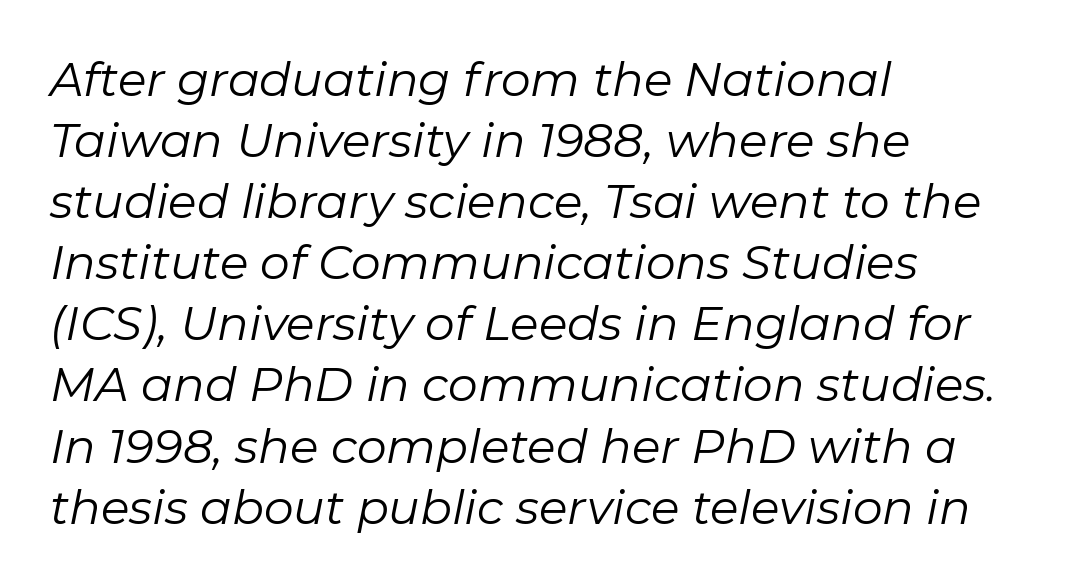
The image shows 47 px regular-weight type, italic (leaning right); set left-aligned, normal line spacing (1.3x), normal letter spacing, not underlined; low stroke contrast and a medium x-height.
